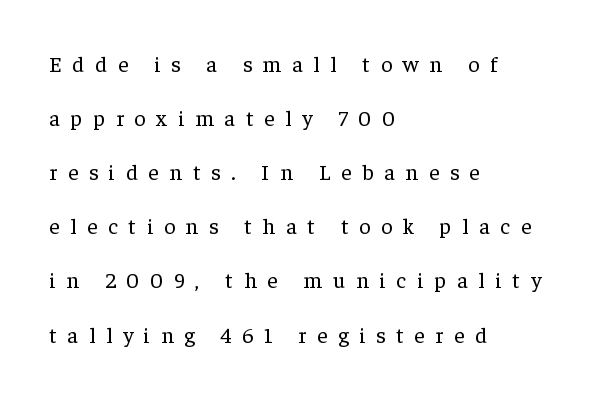
The image shows 22 px text type, upright; set left-aligned, loose line spacing (2.46x), unusually wide letter spacing (+0.49 em), not underlined.
